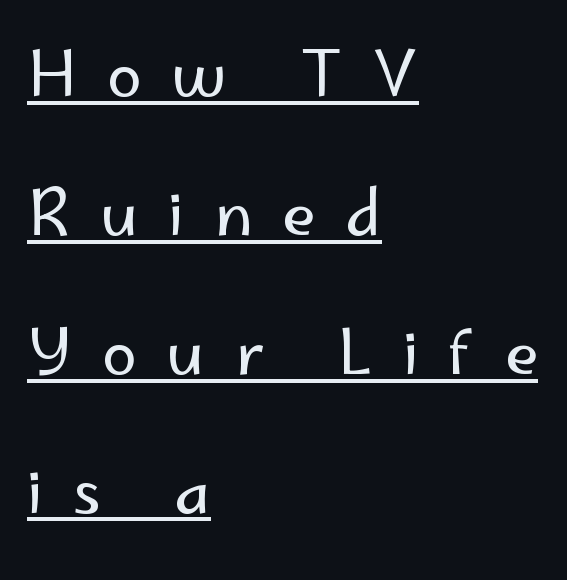
{"serif": "no", "italic": "no", "bold": "no", "weight": "regular", "width": "normal", "stroke_contrast": "low", "x_height": "small", "monospaced": "no", "underline": "yes", "align": "left", "line_spacing": "loose", "line_spacing_ratio": 2.24, "letter_spacing": "wide", "letter_spacing_em": 0.48, "glyph_px": 62}
